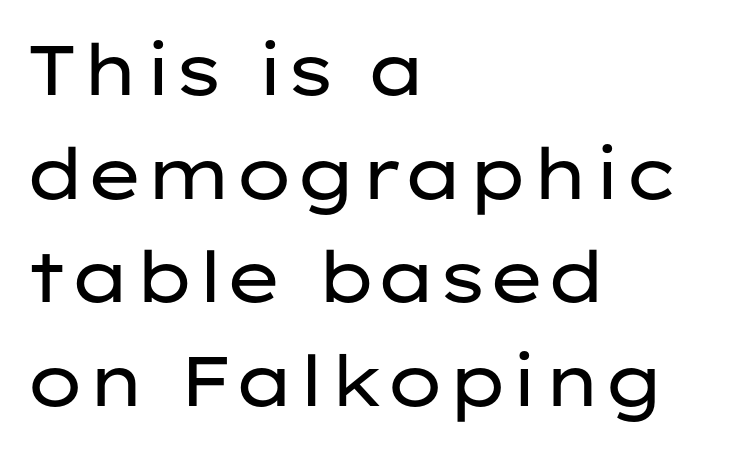
Q: Is the text bold? A: No.
Q: Is the text italic (slanted)? A: No, it is upright.
Q: Is the typeface a serif or a sans-serif typeface? A: Sans-serif.
Q: Is the text underlined? A: No.
Q: How is the paragraph aligned? A: Left-aligned.
Q: Is the spacing between letters normal or unusually wide? A: Normal.
Q: Is the spacing between lines tight, normal or loose? A: Normal.
Q: Width (condensed, normal, or wide)? A: Wide.
Q: Stroke contrast? A: Low.
Q: x-height? A: Medium.
Q: Monospaced? A: No.
